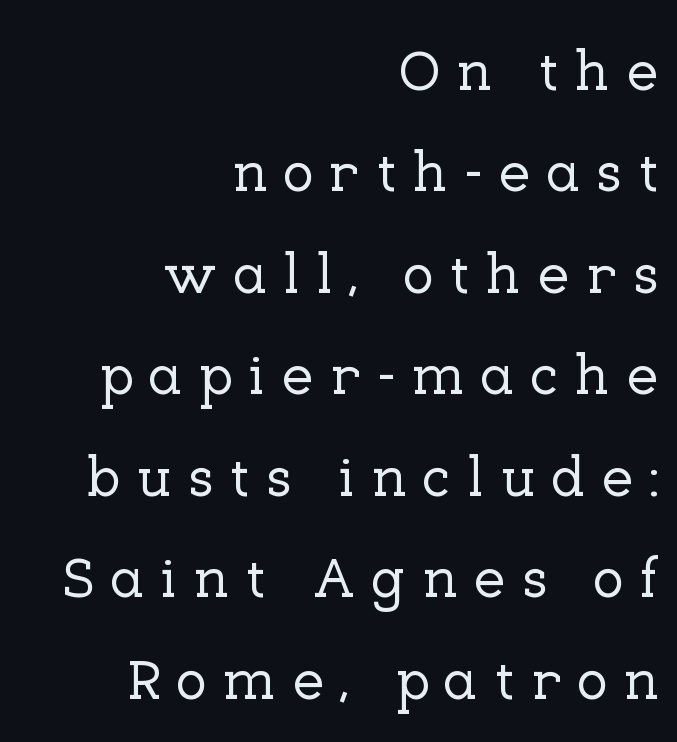
{"serif": "yes", "italic": "no", "width": "normal", "stroke_contrast": "low", "x_height": "medium", "monospaced": "no", "underline": "no", "align": "right", "line_spacing_ratio": 1.75, "letter_spacing": "wide", "letter_spacing_em": 0.27, "glyph_px": 58}
